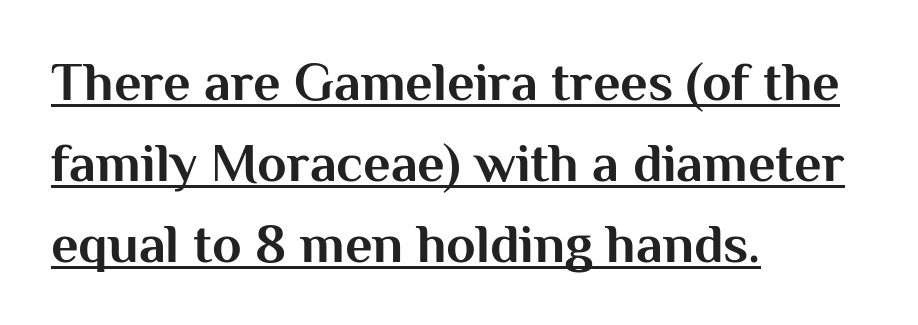
Leading: standard. Each letter keeps its own natural width here, so spacing adapts to shape. The strokes are fattened all the way to bold. A typesetter would label this face a sans. Is the block centered? No — it sits flush against the left margin. This is the regular roman posture of the typeface.
